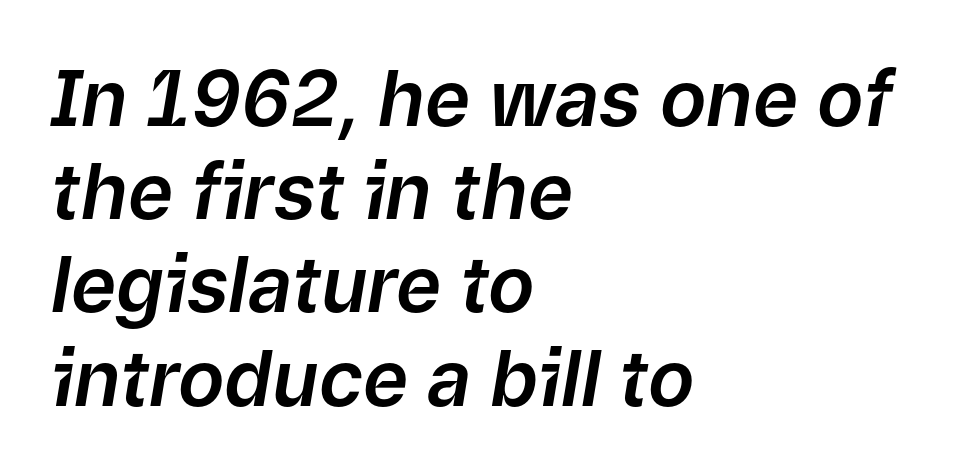
Q: Is the text italic (slanted)? A: Yes, it leans right by about 9 degrees.
Q: Is the text underlined? A: No.
Q: How is the paragraph aligned? A: Left-aligned.
Q: Is the spacing between letters normal or unusually wide? A: Normal.
Q: Width (condensed, normal, or wide)? A: Normal.
Q: Stroke contrast? A: Low.
Q: x-height? A: Medium.
Q: Monospaced? A: No.
